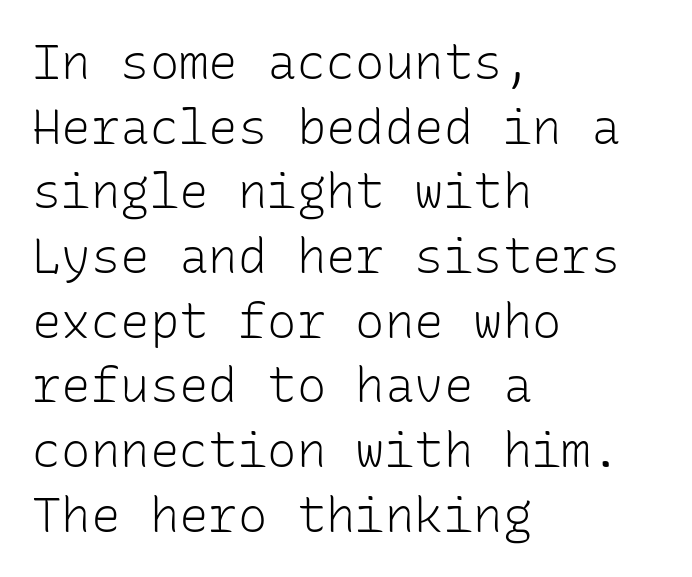
The image shows 49 px light sans-serif type, upright, monospaced; set left-aligned, normal line spacing (1.32x), normal letter spacing, not underlined; low stroke contrast and a medium x-height.
